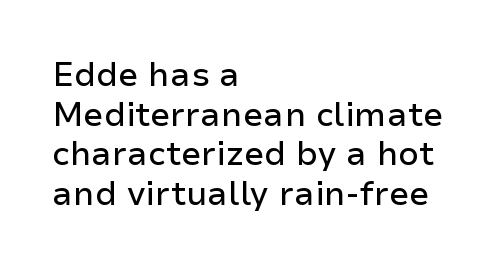
Examine the stroke ends and you'll find no serifs. Is the letter spacing exaggerated? No — it looks like the ordinary default. These lines stack with their left ends in a neat column. Nope, not italic — everything's standing straight. Underlining? Definitely not there.
